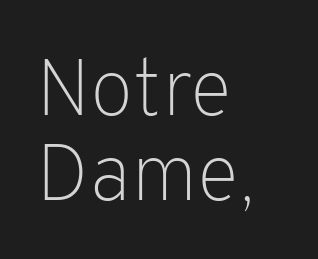
The image shows 80 px light sans-serif type, upright; set left-aligned, tight line spacing (1.06x), normal letter spacing, not underlined; low stroke contrast and a medium x-height.
